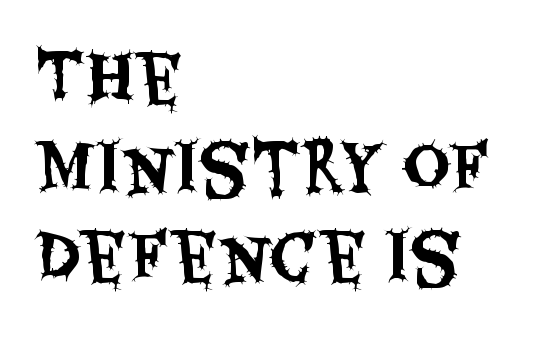
The image shows 65 px condensed sans-serif type, upright; set left-aligned, normal line spacing (1.37x), normal letter spacing, not underlined; medium stroke contrast and a large x-height.
